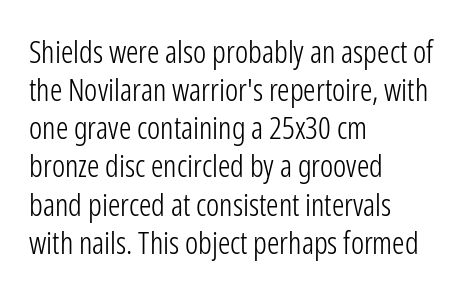
{"serif": "no", "italic": "no", "bold": "no", "weight": "light", "width": "condensed", "stroke_contrast": "low", "x_height": "medium", "monospaced": "no", "underline": "no", "align": "left", "line_spacing_ratio": 1.23, "letter_spacing": "normal", "letter_spacing_em": 0.0, "glyph_px": 31}
